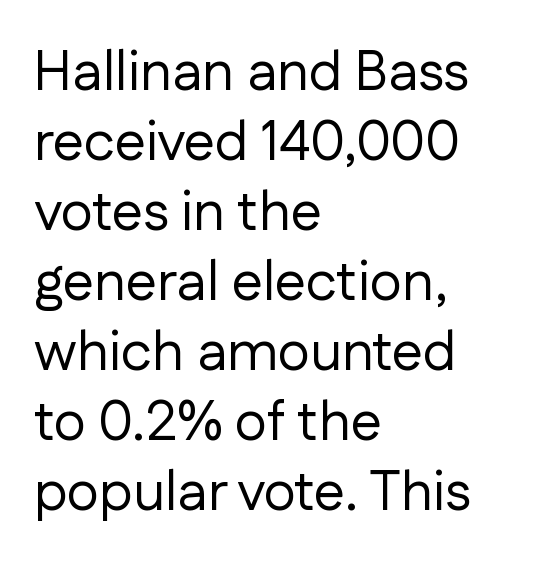
A typesetter would call this proportional, since set widths differ per character. A normal amount of white space separates one row of letters from the next. The glyphs are unaccompanied by any horizontal stroke below them. The font is comparable to plain body text, perhaps lighter. The letters carry no serifs — their stems end cleanly without finishing strokes.
